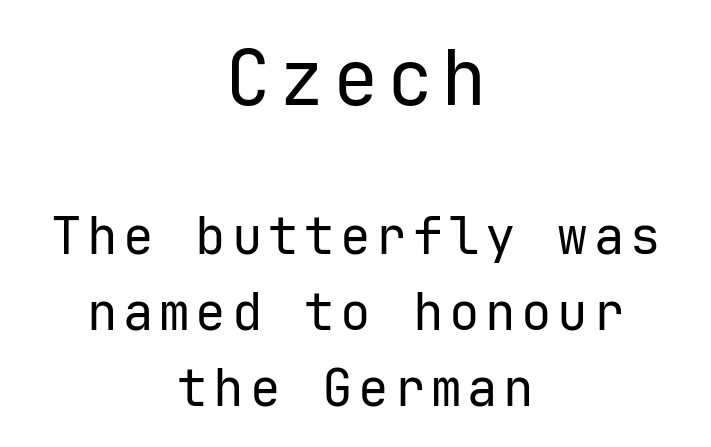
The image shows 76 px regular-weight sans-serif type, upright, monospaced; set centered, normal line spacing (1.49x), not underlined; the first (top) block is 1.49x larger; low stroke contrast and a medium x-height.
